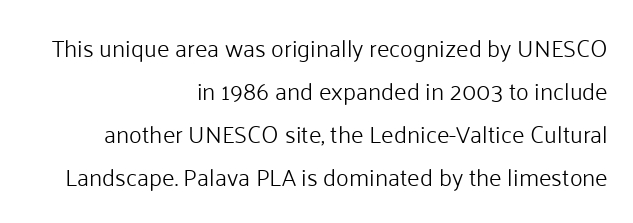
{"italic": "no", "bold": "no", "underline": "no", "align": "right", "line_spacing_ratio": 1.79, "letter_spacing": "normal", "letter_spacing_em": 0.0, "glyph_px": 24}
